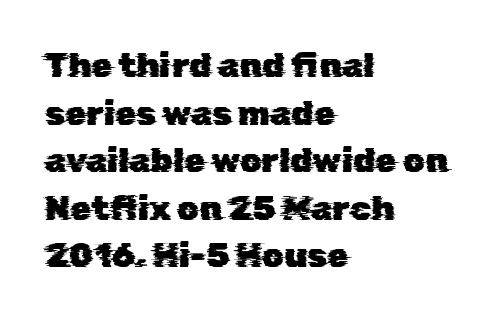
Reading down the column, the eye jumps a familiar distance to each next line. This sample is left-justified, so line endings fall wherever the words run out. The type family on display is of the sans-serif kind. Unmarked baselines from the first word to the last.
